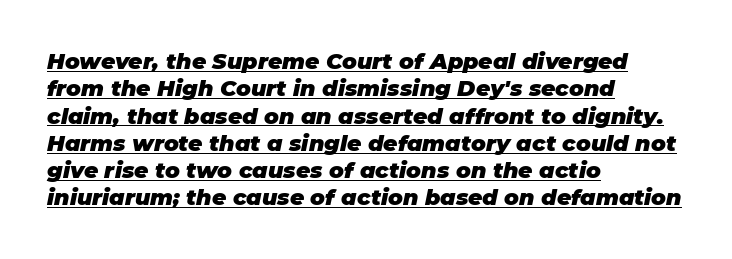
{"italic": "yes", "lean": "right", "slant_degrees": 11, "bold": "yes", "underline": "yes", "align": "left", "line_spacing_ratio": 1.24, "letter_spacing": "normal", "letter_spacing_em": 0.0, "glyph_px": 22}
